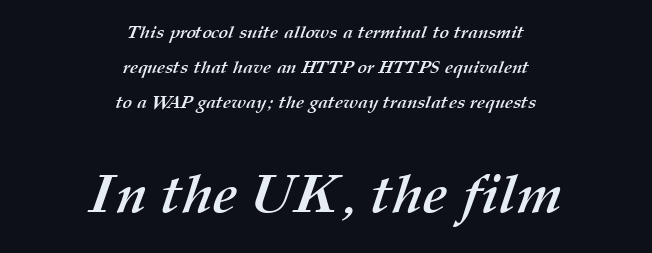
Q: Is the text bold? A: Yes.
Q: Is the text underlined? A: No.
Q: How is the paragraph aligned? A: Centered.
Q: Is the spacing between letters normal or unusually wide? A: Normal.
Q: Is the spacing between lines tight, normal or loose? A: Loose.
Q: Which block of text is set in a larger size, the first (top) or the second (bottom)? A: The second (bottom) one.
Q: Width (condensed, normal, or wide)? A: Normal.
Q: Stroke contrast? A: Medium.
Q: x-height? A: Medium.
Q: Monospaced? A: No.
